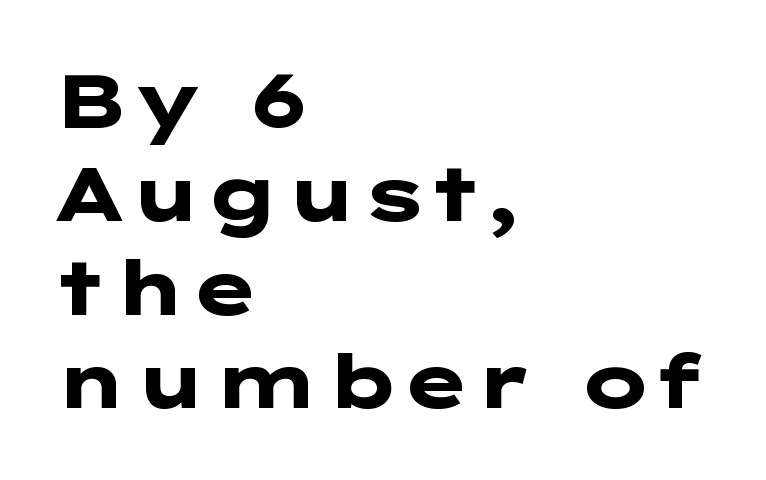
Caption: bold face, heavy strokes. Nope, no serifs anywhere on these letters. These lines were composed using upright roman letters. Where is the straight margin? On the left. Glyph-to-glyph distance matches everyday printed text.
